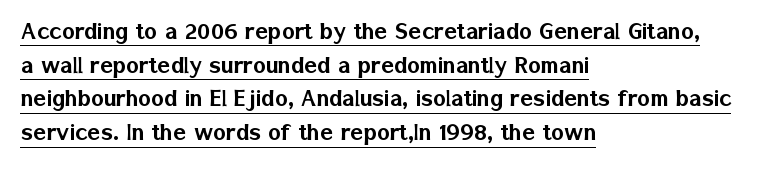
Successive baselines arrive at the customary interval. In terms of posture, this sample is upright. The lines are quadded left. The words here are underlined. There is no visible air inserted between adjacent glyphs.
